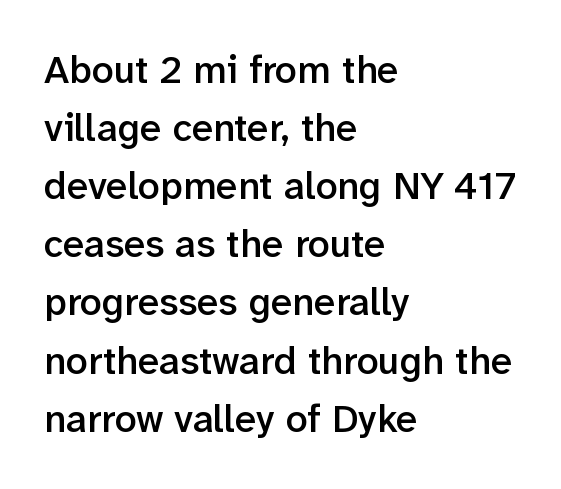
Q: Is the text bold? A: Semi-bold.
Q: Is the text italic (slanted)? A: No, it is upright.
Q: Is the typeface a serif or a sans-serif typeface? A: Sans-serif.
Q: Is the text underlined? A: No.
Q: How is the paragraph aligned? A: Left-aligned.
Q: Is the spacing between letters normal or unusually wide? A: Normal.
Q: Is the spacing between lines tight, normal or loose? A: Normal.
Q: Width (condensed, normal, or wide)? A: Normal.
Q: Stroke contrast? A: Low.
Q: x-height? A: Medium.
Q: Monospaced? A: No.
